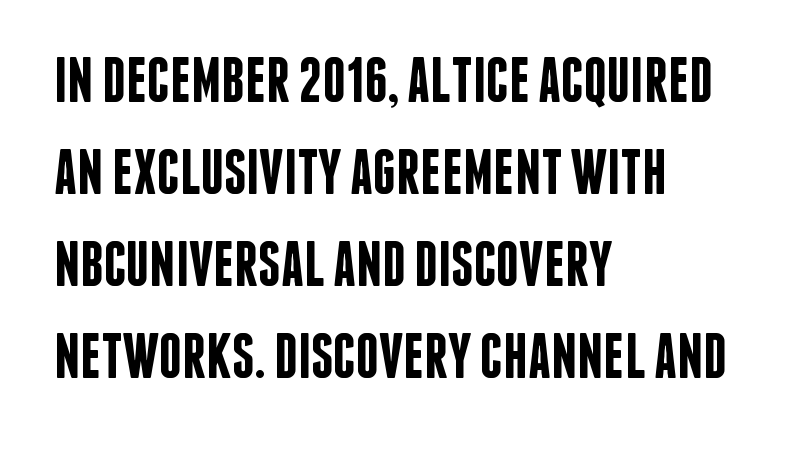
Q: Is the text bold? A: Semi-bold.
Q: Is the text italic (slanted)? A: No, it is upright.
Q: Is the typeface a serif or a sans-serif typeface? A: Sans-serif.
Q: Is the text underlined? A: No.
Q: How is the paragraph aligned? A: Left-aligned.
Q: Is the spacing between letters normal or unusually wide? A: Normal.
Q: Is the spacing between lines tight, normal or loose? A: Normal.
Q: Width (condensed, normal, or wide)? A: Condensed.
Q: Stroke contrast? A: Low.
Q: x-height? A: Large.
Q: Monospaced? A: No.
